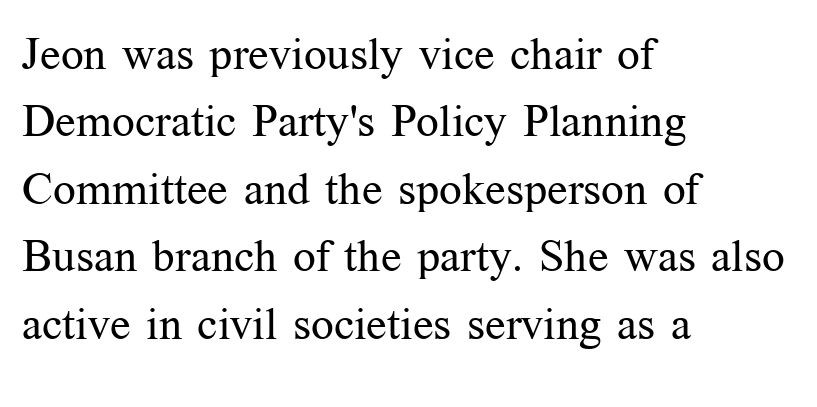
The image shows 45 px regular-weight serif type, upright; set left-aligned, normal line spacing (1.5x), normal letter spacing, not underlined; medium stroke contrast and a medium x-height.
